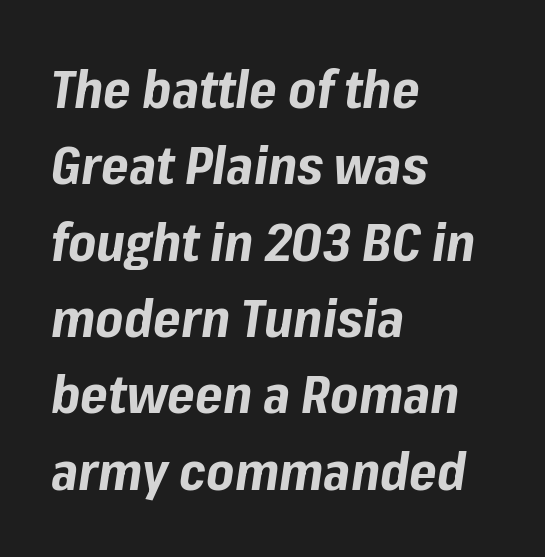
{"italic": "yes", "lean": "right", "slant_degrees": 8, "bold": "yes", "weight": "bold", "width": "normal", "stroke_contrast": "low", "x_height": "medium", "monospaced": "no", "underline": "no", "align": "left", "line_spacing": "normal", "line_spacing_ratio": 1.44, "letter_spacing": "normal", "letter_spacing_em": 0.0, "glyph_px": 53}
